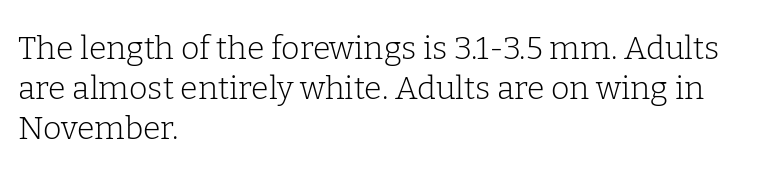
The image shows 32 px light serif type, upright; set left-aligned, normal line spacing (1.25x), normal letter spacing, not underlined; low stroke contrast and a medium x-height.
